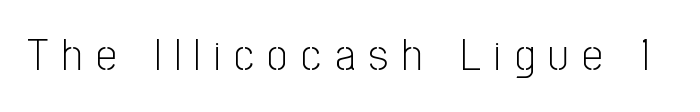
The image shows 45 px light, condensed sans-serif type, upright; set unusually wide letter spacing (+0.31 em), not underlined; low stroke contrast and a medium x-height.
